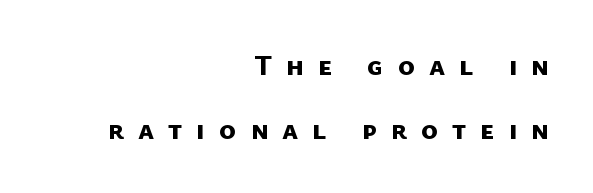
Nothing sits at the stroke ends, so this counts as sans-serif. Here the designer chose a conventional face with non-uniform glyph widths. These lines have a slow, spaced-out rhythm from letter to letter. The passage shown is emphatically bold.
